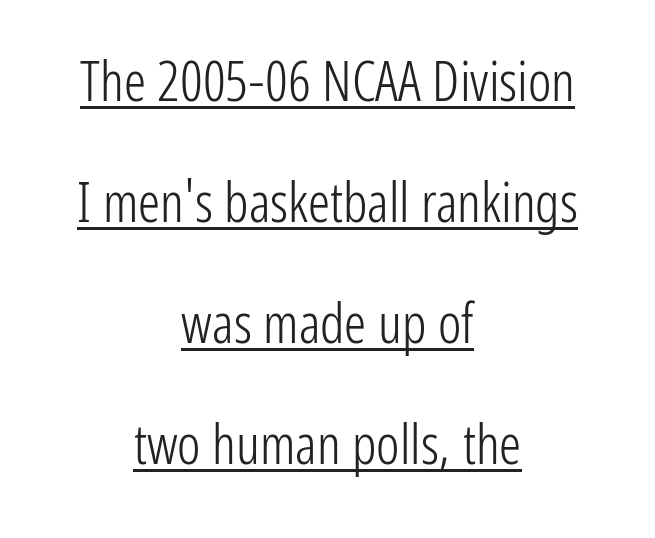
Q: Is the text bold? A: No.
Q: Is the text italic (slanted)? A: No, it is upright.
Q: Is the typeface a serif or a sans-serif typeface? A: Sans-serif.
Q: Is the text underlined? A: Yes.
Q: How is the paragraph aligned? A: Centered.
Q: Is the spacing between letters normal or unusually wide? A: Normal.
Q: Is the spacing between lines tight, normal or loose? A: Loose.
Q: Width (condensed, normal, or wide)? A: Condensed.
Q: Stroke contrast? A: Low.
Q: x-height? A: Medium.
Q: Monospaced? A: No.
